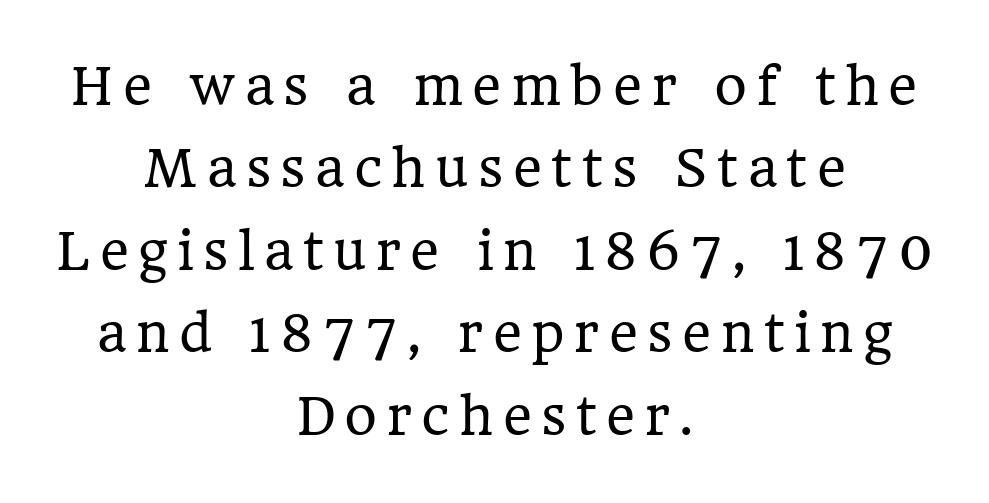
{"serif": "yes", "italic": "no", "bold": "no", "weight": "regular", "width": "normal", "stroke_contrast": "low", "x_height": "medium", "monospaced": "no", "underline": "no", "align": "center", "line_spacing": "normal", "line_spacing_ratio": 1.65, "glyph_px": 50}
